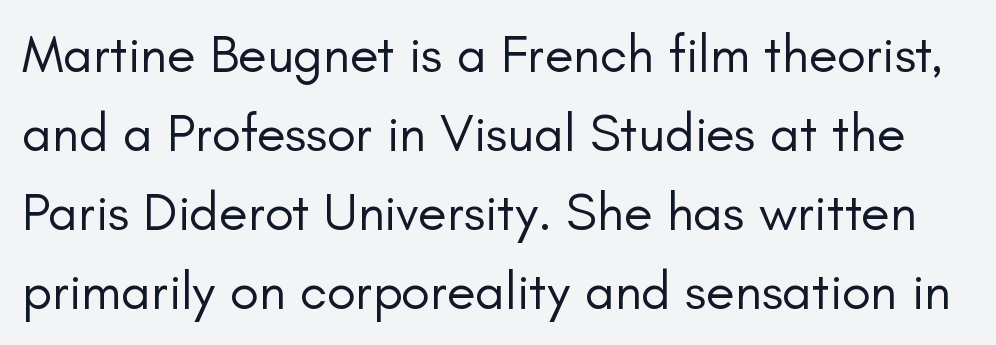
Descenders hang freely into open space. Leading matches the norm, producing a regular column. Summary of weight: not heavy and not bold. A typesetter would call this proportional, since set widths differ per character.
